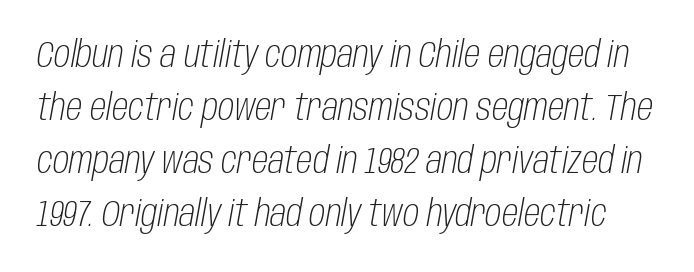
Q: Is the text bold? A: No.
Q: Is the text italic (slanted)? A: Yes, it leans right by about 10 degrees.
Q: Is the text underlined? A: No.
Q: Is the spacing between letters normal or unusually wide? A: Normal.
Q: Is the spacing between lines tight, normal or loose? A: Normal.
Q: Width (condensed, normal, or wide)? A: Condensed.
Q: Stroke contrast? A: Low.
Q: x-height? A: Large.
Q: Monospaced? A: No.
